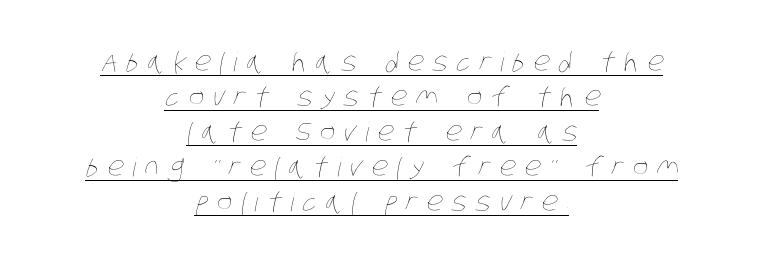
The designer left line spacing at the default. Each line is balanced around a shared central axis. Observe the wide spacing: letters keep a clear distance from each other. In designer terms, the underline attribute is active on this setting. The weight would be labelled regular, book, light, or lighter still.
